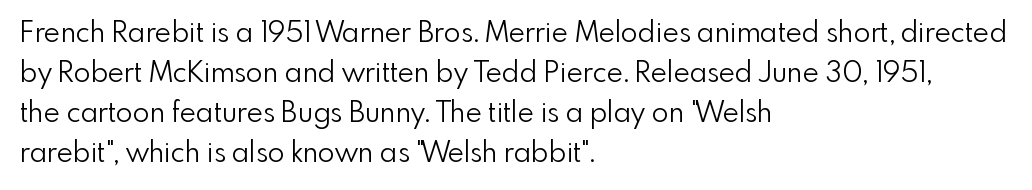
Q: Is the text bold? A: No.
Q: Is the text italic (slanted)? A: No, it is upright.
Q: Is the typeface a serif or a sans-serif typeface? A: Sans-serif.
Q: Is the text underlined? A: No.
Q: How is the paragraph aligned? A: Left-aligned.
Q: Is the spacing between letters normal or unusually wide? A: Normal.
Q: Is the spacing between lines tight, normal or loose? A: Normal.
Q: Width (condensed, normal, or wide)? A: Normal.
Q: x-height? A: Small.
Q: Monospaced? A: No.
